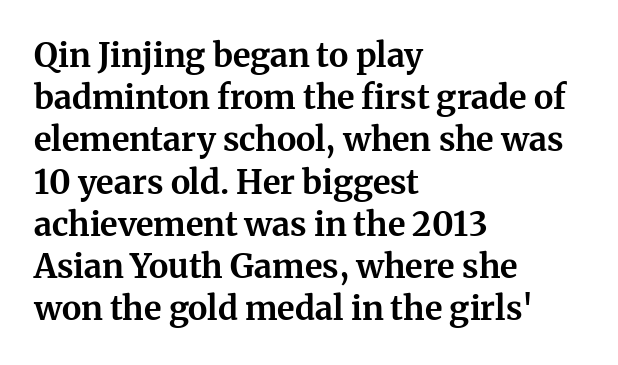
The image shows 33 px bold serif type, upright; set left-aligned, normal line spacing (1.28x), normal letter spacing, not underlined; medium stroke contrast and a medium x-height.
